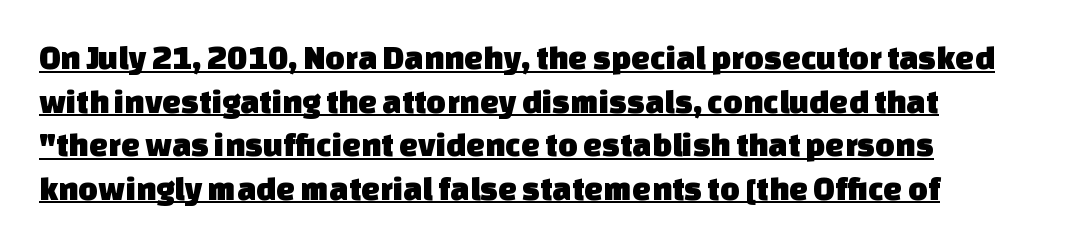
Q: Is the typeface a serif or a sans-serif typeface? A: Sans-serif.
Q: Is the text underlined? A: Yes.
Q: Is the spacing between letters normal or unusually wide? A: Normal.
Q: Is the spacing between lines tight, normal or loose? A: Normal.
Q: Width (condensed, normal, or wide)? A: Normal.
Q: Stroke contrast? A: Low.
Q: x-height? A: Large.
Q: Monospaced? A: No.
